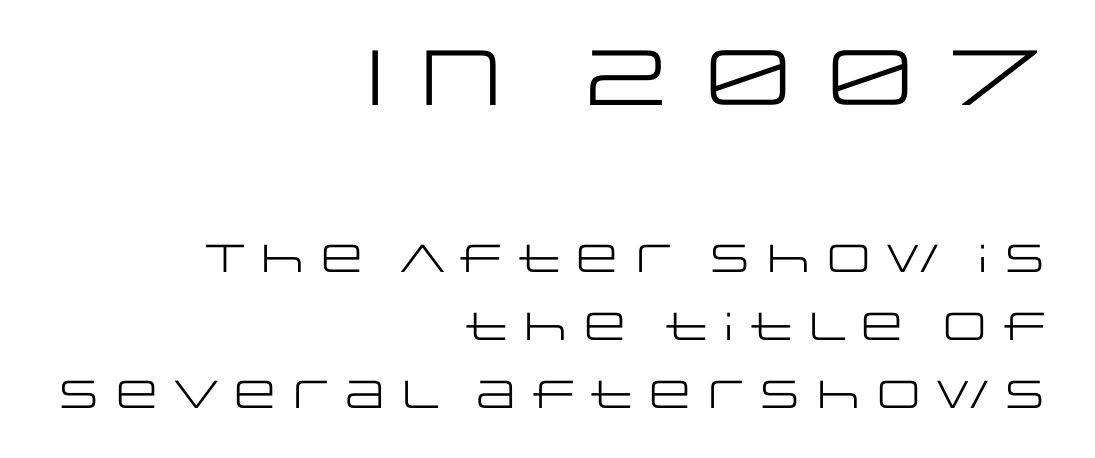
Students, note that the glyphs here touch the page at normal intervals. Check where the strokes stop: nothing finishes them off — pure sans. No letter is thick-stroked: the sample isn't bold. Words float on clear page, feet unadorned. Varying glyph widths throughout — classic text-font behaviour. The initial chunk of copy outweighs the following chunk in type size.
